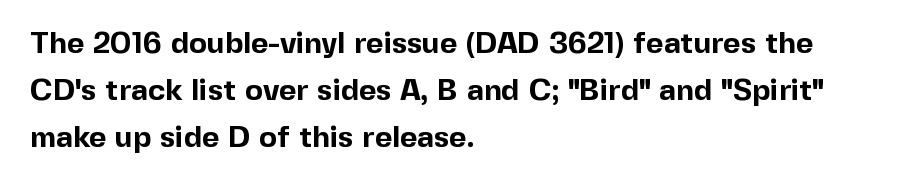
{"serif": "no", "italic": "no", "bold": "yes", "weight": "bold", "width": "normal", "x_height": "medium", "monospaced": "no", "underline": "no", "align": "left", "line_spacing": "normal", "line_spacing_ratio": 1.57, "letter_spacing": "normal", "letter_spacing_em": 0.0, "glyph_px": 30}
